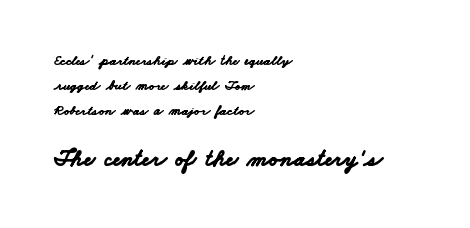
{"bold": "yes", "underline": "no", "align": "left", "line_spacing_ratio": 1.8, "letter_spacing": "normal", "letter_spacing_em": 0.0, "larger_block": "second", "size_ratio": 1.71, "glyph_px": 24}
